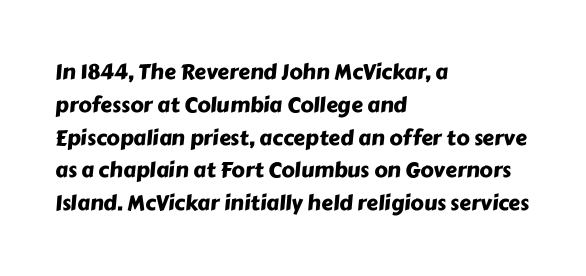
The image shows 21 px text type; set left-aligned, normal line spacing (1.56x), normal letter spacing, not underlined.
